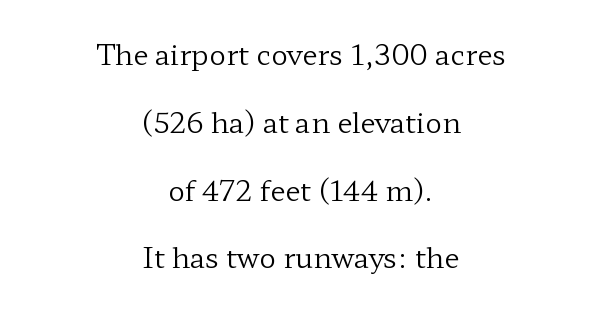
Q: Is the text bold? A: No.
Q: Is the text italic (slanted)? A: No, it is upright.
Q: Is the typeface a serif or a sans-serif typeface? A: Serif.
Q: Is the text underlined? A: No.
Q: How is the paragraph aligned? A: Centered.
Q: Is the spacing between letters normal or unusually wide? A: Normal.
Q: Is the spacing between lines tight, normal or loose? A: Loose.
Q: Width (condensed, normal, or wide)? A: Wide.
Q: Stroke contrast? A: Low.
Q: x-height? A: Medium.
Q: Monospaced? A: No.
